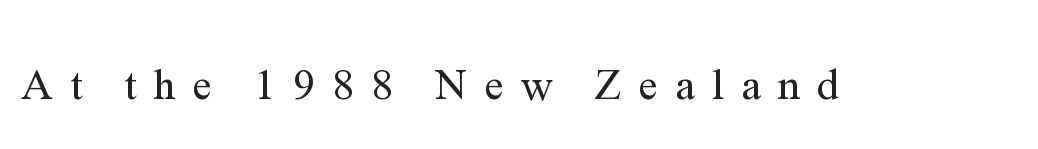
The image shows 44 px regular-weight serif type, upright; set unusually wide letter spacing (+0.39 em), not underlined; medium stroke contrast and a medium x-height.
